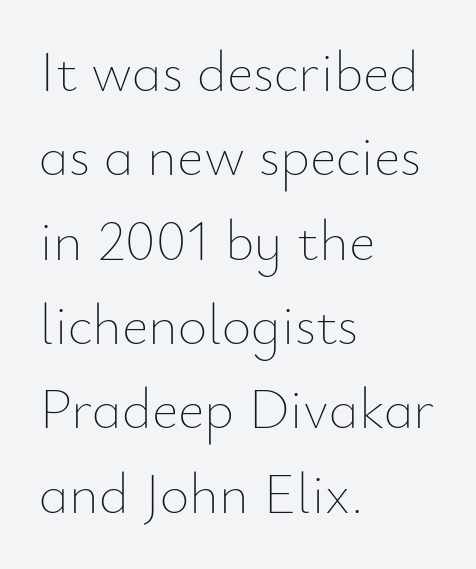
Does the copy run flush right? No — it runs flush left. The face looks like a standard text weight, possibly lighter. Quick note: not italic, upright. Line spacing here is normal. This sample uses plain, unmodified letter spacing.
